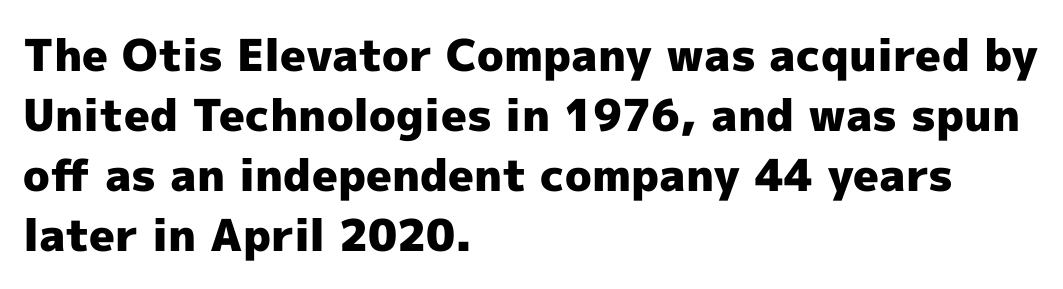
Think of a printed novel: that variable character pitch is what you see here. One glance says typical: line gaps are just what's usual. These lines keep a tight, regular rhythm from letter to letter. The face used here has the dense, thick strokes of a bold. Designer's note — italics off, roman on.
